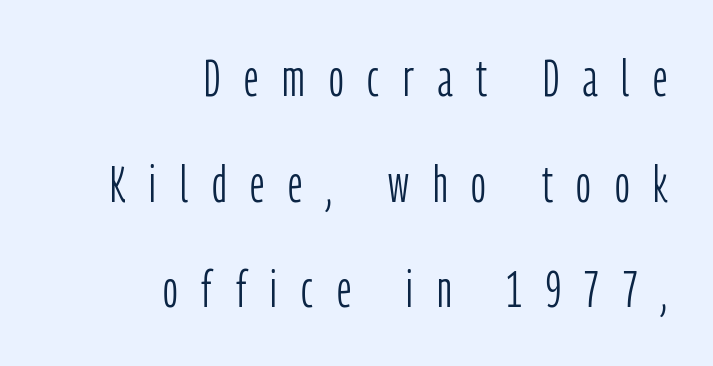
This sample uses a sans-serif face. Vertical spacing — loose. The line texture is sparse and dotted thanks to wide tracking. The strokes are not fattened; the text isn't bold. Has an underline been added? It has not. Here the designer chose a conventional face with non-uniform glyph widths.
